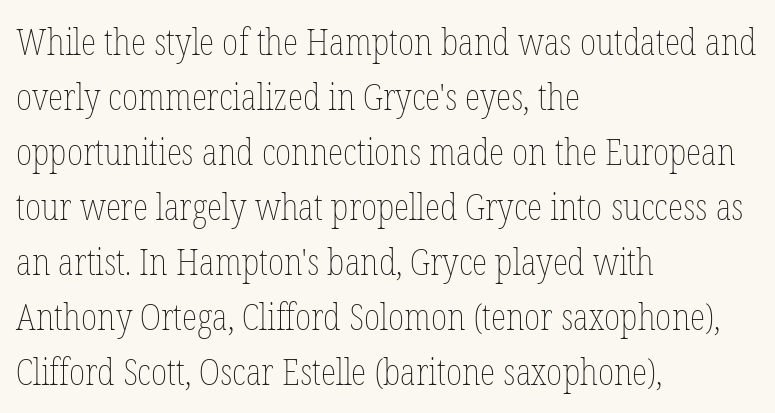
Q: Is the text bold? A: No.
Q: Is the text italic (slanted)? A: No, it is upright.
Q: Is the text underlined? A: No.
Q: How is the paragraph aligned? A: Left-aligned.
Q: Is the spacing between letters normal or unusually wide? A: Normal.
Q: Is the spacing between lines tight, normal or loose? A: Normal.
Q: Width (condensed, normal, or wide)? A: Condensed.
Q: Stroke contrast? A: Low.
Q: x-height? A: Medium.
Q: Monospaced? A: No.
